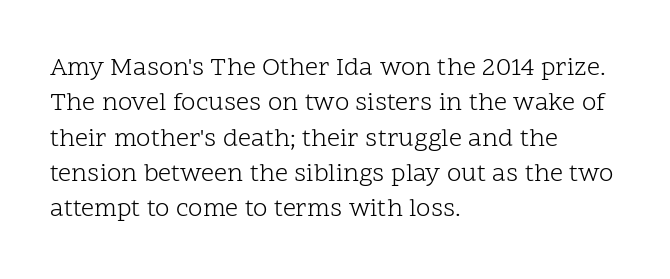
{"italic": "no", "bold": "no", "underline": "no", "align": "left", "line_spacing": "normal", "line_spacing_ratio": 1.36, "letter_spacing": "normal", "letter_spacing_em": 0.0, "glyph_px": 26}
